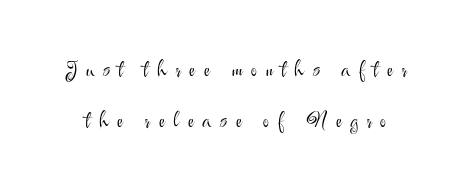
Reading down the column, the eye jumps a long way to each next line. A light-to-regular cut is what we see here. The specimen omits any rule beneath the text block's lines. The letterforms stand isolated, each surrounded by extra space.
